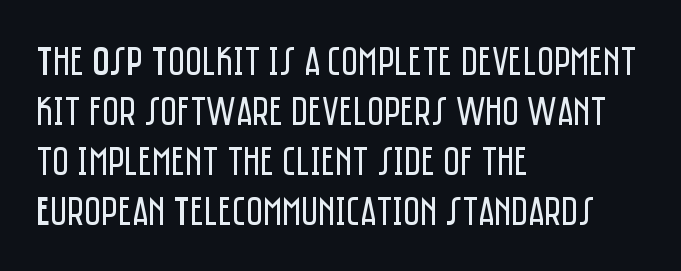
The image shows 41 px regular-weight, condensed sans-serif type, upright; set left-aligned, line spacing 1.22x, normal letter spacing, not underlined; low stroke contrast and a large x-height.
